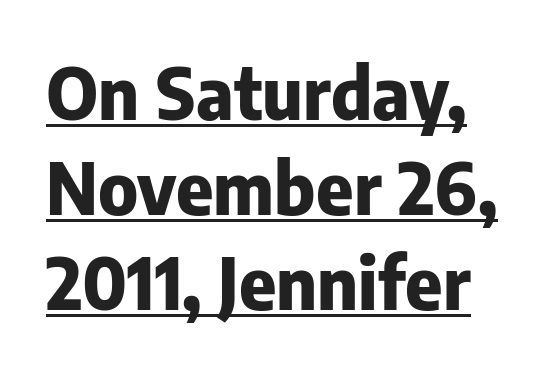
In terms of letterspacing, this is plain default setting. Glance below the letters and you will spot a drawn line. Examine the stroke ends and you'll find no serifs. The characters look thick and weighty, a clear bold. Quick note: not italic, upright. Leading matches the norm, producing a regular column.
